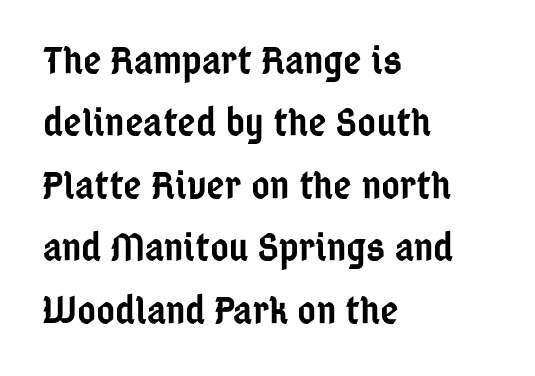
Q: Is the text bold? A: Semi-bold.
Q: Is the text italic (slanted)? A: No, it is upright.
Q: Is the typeface a serif or a sans-serif typeface? A: Sans-serif.
Q: Is the text underlined? A: No.
Q: How is the paragraph aligned? A: Left-aligned.
Q: Is the spacing between letters normal or unusually wide? A: Normal.
Q: Is the spacing between lines tight, normal or loose? A: Normal.
Q: Width (condensed, normal, or wide)? A: Condensed.
Q: Stroke contrast? A: Low.
Q: x-height? A: Medium.
Q: Monospaced? A: No.
